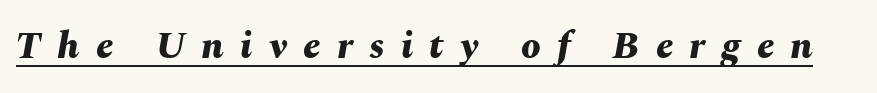
The image shows 39 px bold type, italic (leaning right); set unusually wide letter spacing (+0.42 em), underlined; medium stroke contrast and a medium x-height.
